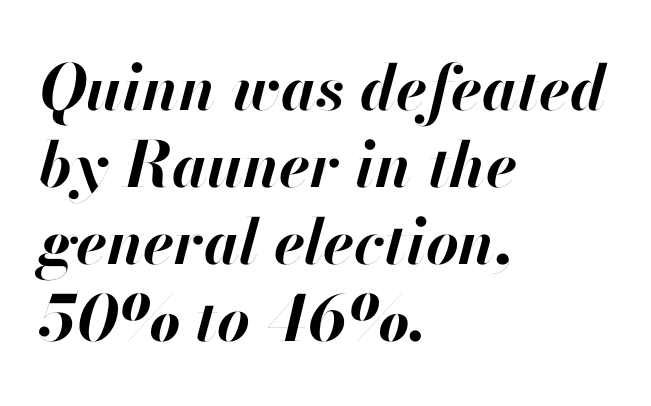
{"italic": "yes", "lean": "right", "slant_degrees": 13, "bold": "yes", "weight": "bold", "width": "normal", "stroke_contrast": "high", "x_height": "small", "monospaced": "no", "underline": "no", "align": "left", "line_spacing_ratio": 1.22, "letter_spacing": "normal", "letter_spacing_em": 0.0, "glyph_px": 63}
